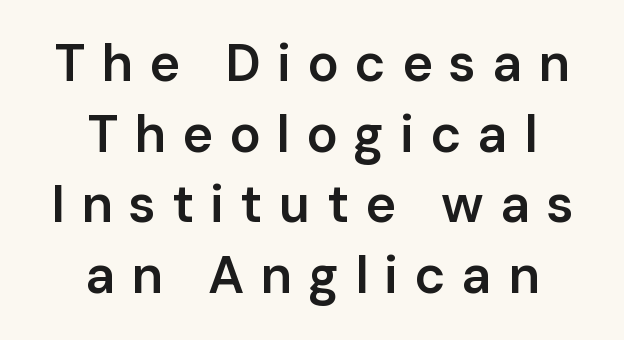
The image shows 52 px semibold sans-serif type, upright; set centered, normal line spacing (1.36x), unusually wide letter spacing (+0.31 em), not underlined; low stroke contrast and a medium x-height.
